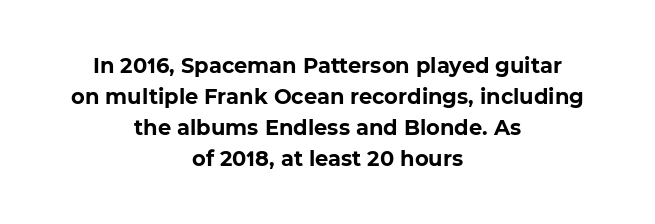
{"bold": "yes", "underline": "no", "align": "center", "line_spacing": "normal", "line_spacing_ratio": 1.47, "letter_spacing": "normal", "letter_spacing_em": 0.0, "glyph_px": 21}
